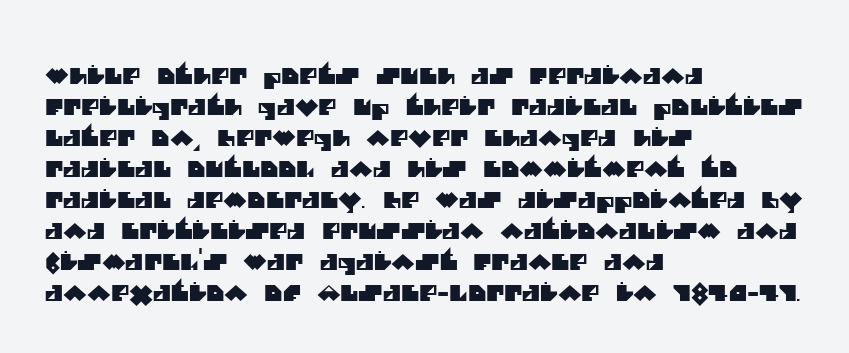
The image shows 22 px text type; set left-aligned, normal line spacing (1.41x), normal letter spacing, not underlined.
